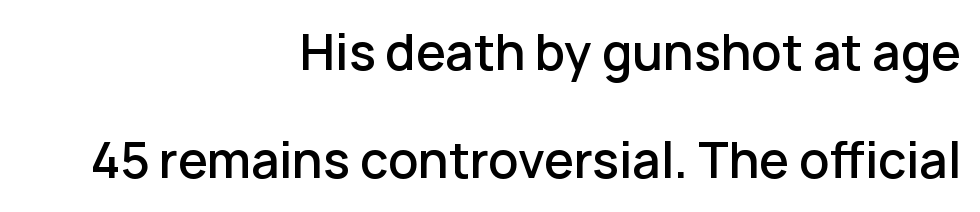
The image shows 48 px semibold sans-serif type, upright; set right-aligned, loose line spacing (2.24x), normal letter spacing, not underlined; low stroke contrast and a medium x-height.
